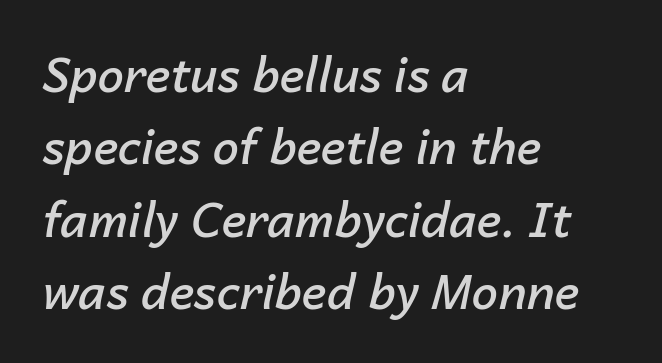
The characters look somewhat weighty, a semibold short of true bold. The paragraph shown leans on its left margin. Unmarked baselines from the first word to the last. The axis of the letterforms is tilted away from vertical. Students, observe: this is what conventionally led text looks like.
